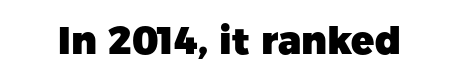
{"serif": "no", "italic": "no", "bold": "yes", "weight": "heavy", "width": "normal", "stroke_contrast": "low", "x_height": "medium", "monospaced": "no", "underline": "no", "letter_spacing": "normal", "letter_spacing_em": 0.0, "glyph_px": 38}
